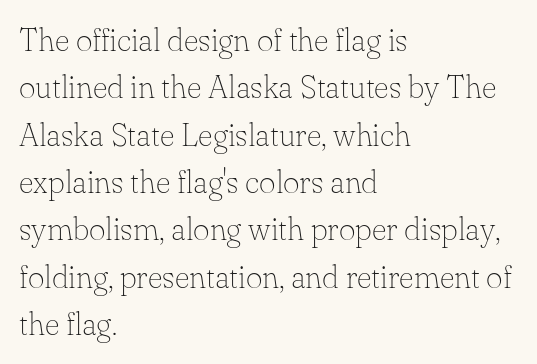
The image shows 32 px thin serif type, upright; set left-aligned, normal line spacing (1.48x), normal letter spacing, not underlined; low stroke contrast and a small x-height.
